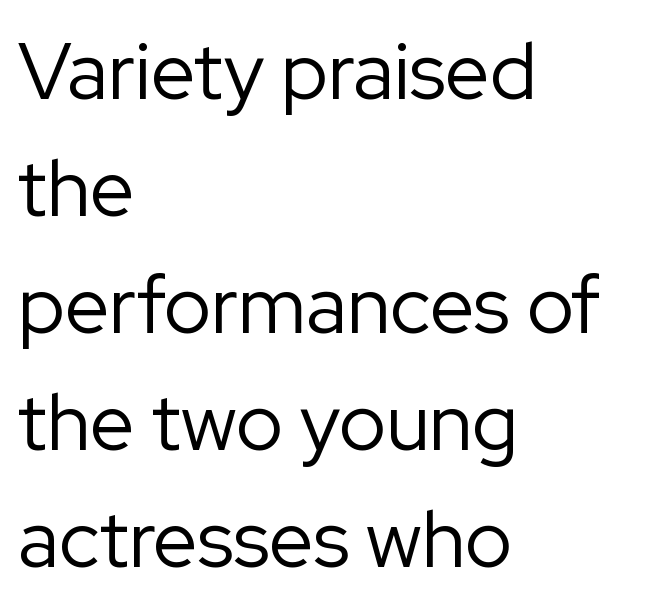
Regarding serifs, this sample does without them. Interline gaps are of average width in this sample. Weight: in the light-to-regular range. Glance below the letters and you will spot only blank space. Words appear dense and cohesive because spacing is normal. Vertical strokes here are truly vertical.
